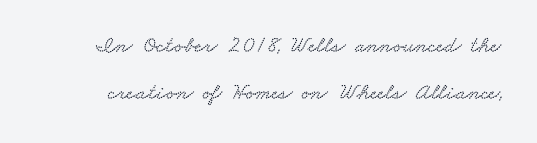
Just letters on the line, the space beneath them empty. Honestly, the letter spacing is just normal — you wouldn't notice it. Quick note: interline space is abundant.
